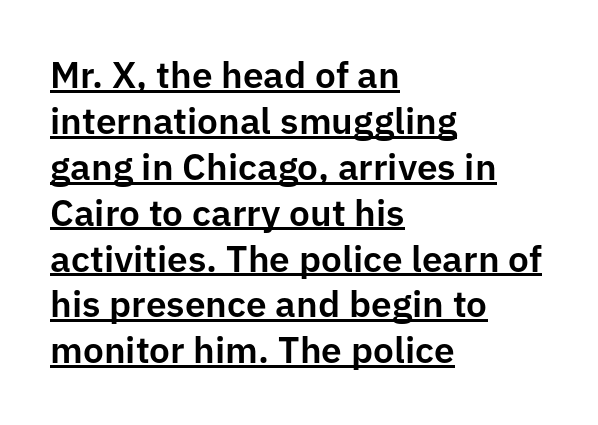
{"serif": "no", "italic": "no", "width": "normal", "stroke_contrast": "low", "x_height": "medium", "monospaced": "no", "underline": "yes", "align": "left", "line_spacing_ratio": 1.24, "letter_spacing": "normal", "letter_spacing_em": 0.0, "glyph_px": 37}
